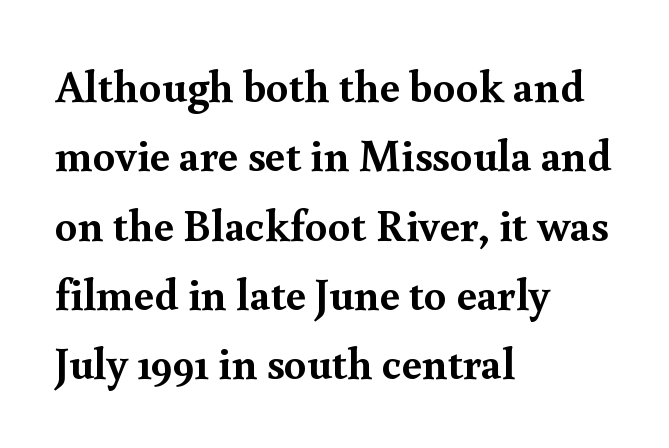
The image shows 45 px semibold serif type, upright; set left-aligned, normal line spacing (1.54x), normal letter spacing, not underlined; a small x-height.
